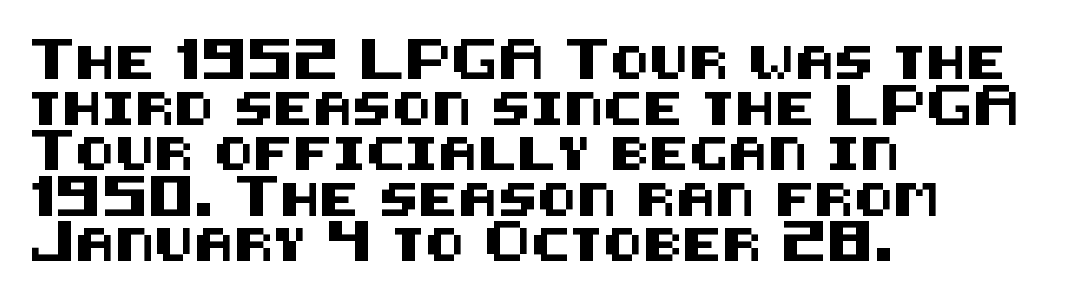
Regular leading. Vertical strokes here are truly vertical. Type style note: lacks serifs. Letter spacing: default.
